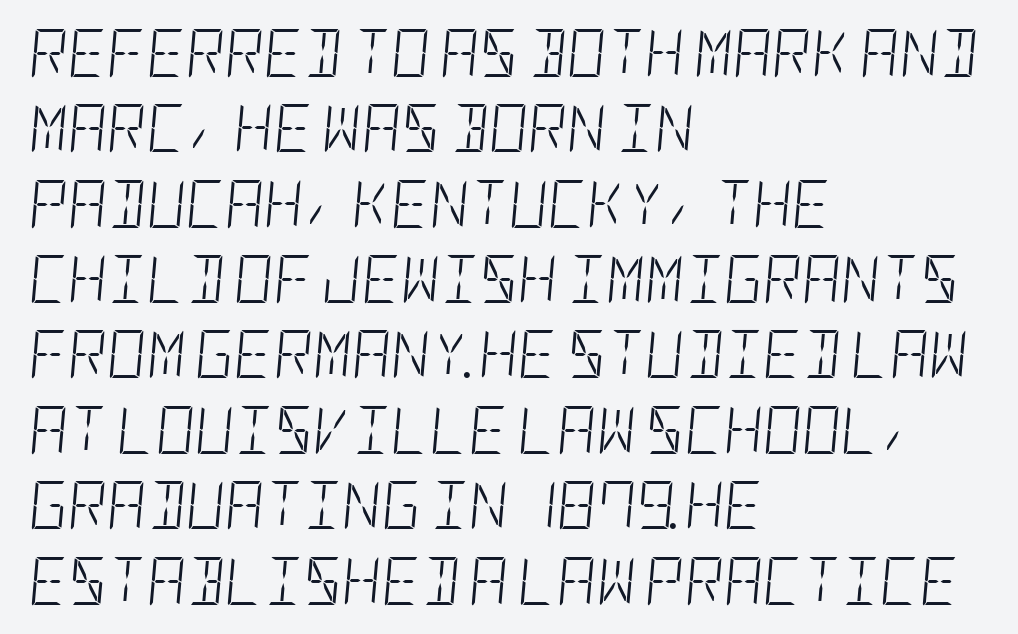
The image shows 48 px light, condensed type, italic (leaning right); set left-aligned, normal line spacing (1.57x), normal letter spacing, not underlined; low stroke contrast and a large x-height.
